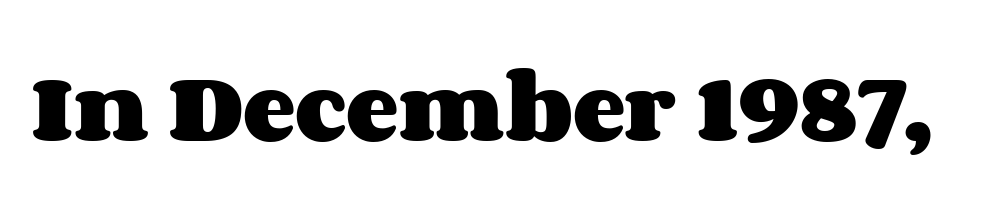
Varying glyph widths throughout — classic text-font behaviour. This is the regular roman posture of the typeface. The tracking reads as untouched default to a designer's eye. Unmarked baselines from the first word to the last. A full-strength bold gives these letters their thick strokes.
